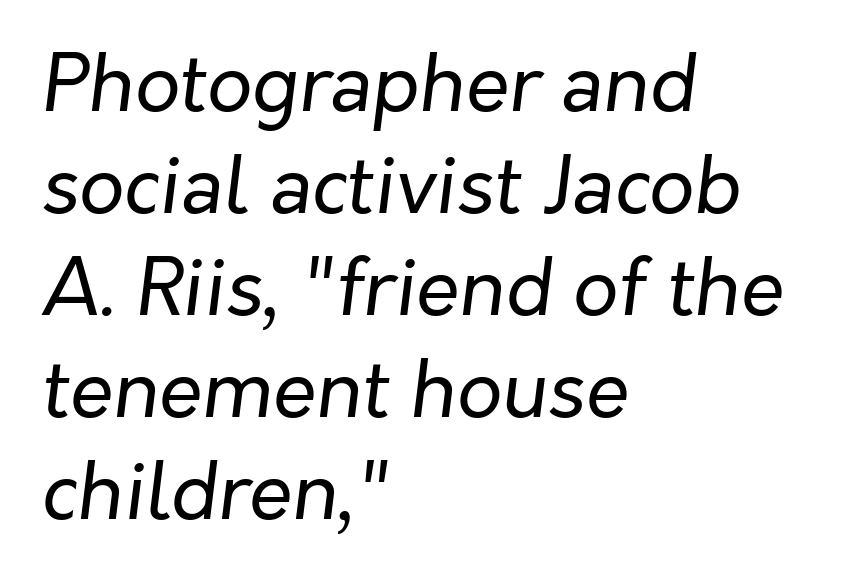
Q: Is the text bold? A: No.
Q: Is the text italic (slanted)? A: Yes, it leans right by about 7 degrees.
Q: Is the text underlined? A: No.
Q: How is the paragraph aligned? A: Left-aligned.
Q: Is the spacing between letters normal or unusually wide? A: Normal.
Q: Is the spacing between lines tight, normal or loose? A: Normal.
Q: Width (condensed, normal, or wide)? A: Normal.
Q: Stroke contrast? A: Low.
Q: x-height? A: Medium.
Q: Monospaced? A: No.
